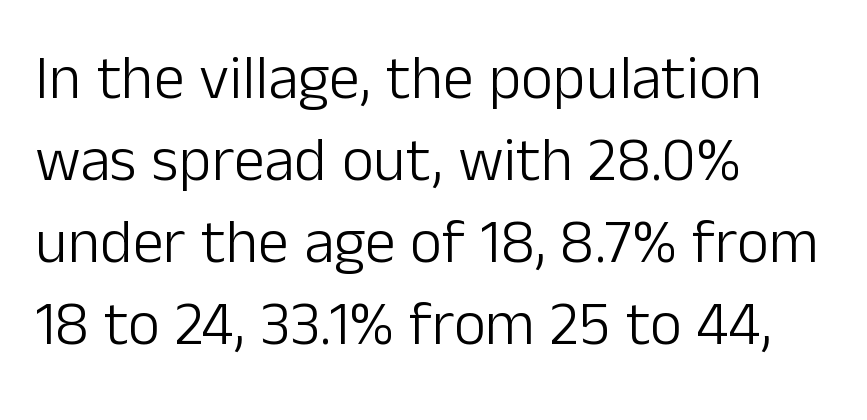
The image shows 62 px light sans-serif type, upright; set left-aligned, normal line spacing (1.32x), normal letter spacing, not underlined; low stroke contrast and a medium x-height.
